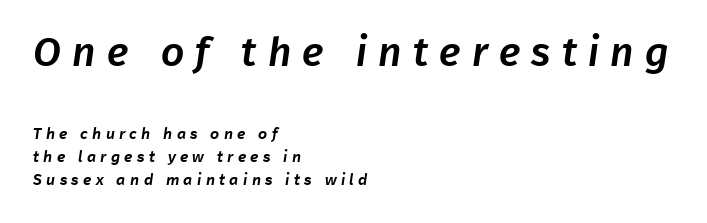
{"serif": "no", "width": "normal", "stroke_contrast": "low", "x_height": "medium", "monospaced": "no", "underline": "no", "align": "left", "line_spacing": "normal", "line_spacing_ratio": 1.46, "letter_spacing": "wide", "letter_spacing_em": 0.27, "larger_block": "first", "size_ratio": 2.56, "glyph_px": 41}
